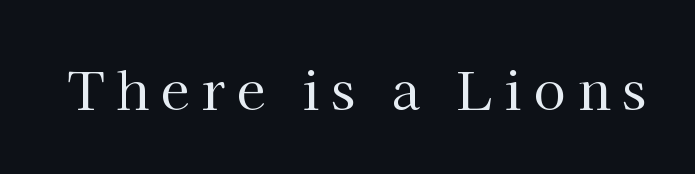
The image shows 52 px regular-weight serif type, upright; set unusually wide letter spacing (+0.23 em), not underlined; high stroke contrast and a medium x-height.
